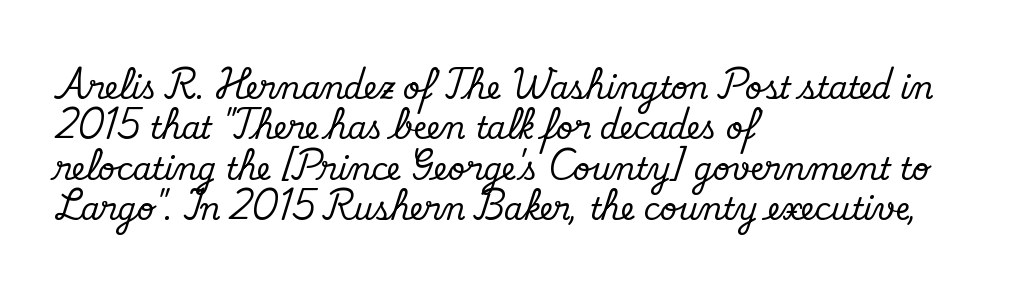
Q: Is the text italic (slanted)? A: Yes.
Q: Is the typeface a serif or a sans-serif typeface? A: Serif.
Q: Is the text underlined? A: No.
Q: How is the paragraph aligned? A: Left-aligned.
Q: Is the spacing between letters normal or unusually wide? A: Normal.
Q: Is the spacing between lines tight, normal or loose? A: Normal.
Q: Width (condensed, normal, or wide)? A: Normal.
Q: Stroke contrast? A: Medium.
Q: x-height? A: Small.
Q: Monospaced? A: No.
